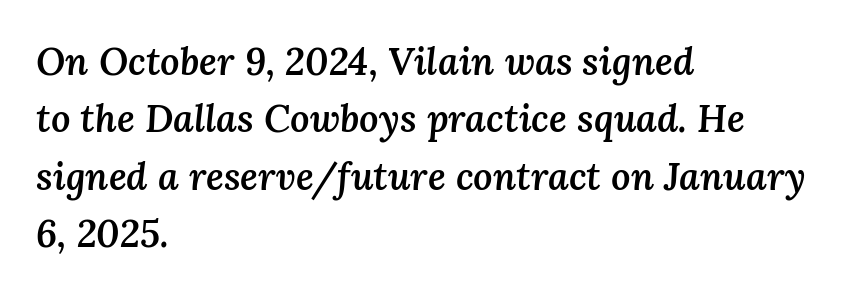
{"italic": "yes", "lean": "right", "slant_degrees": 3, "bold": "semi", "weight": "semibold", "width": "normal", "stroke_contrast": "medium", "x_height": "medium", "monospaced": "no", "underline": "no", "align": "left", "line_spacing": "normal", "line_spacing_ratio": 1.51, "letter_spacing": "normal", "letter_spacing_em": 0.0, "glyph_px": 38}
